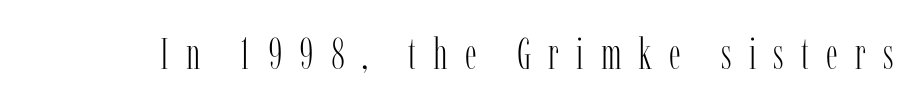
The image shows 43 px light, condensed serif type, upright; set unusually wide letter spacing (+0.4 em), not underlined; low stroke contrast and a medium x-height.
